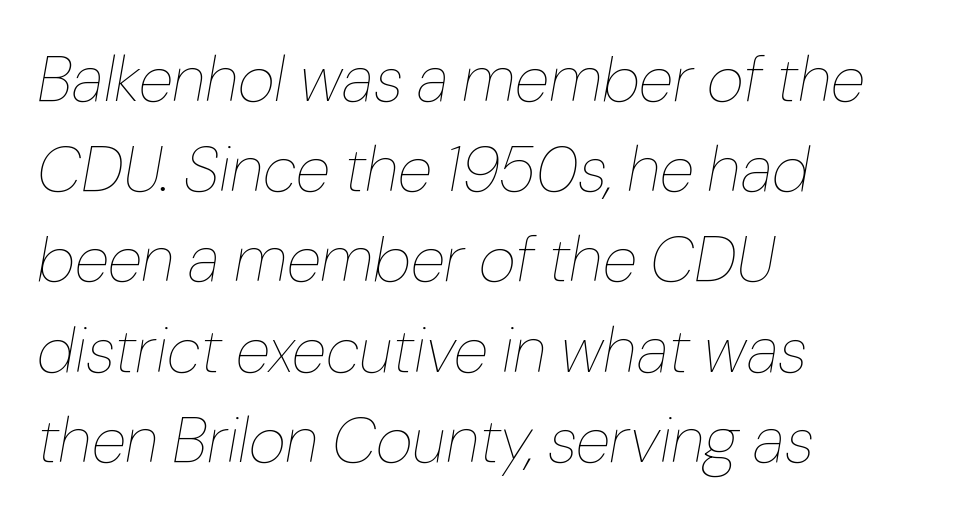
Q: Is the text bold? A: No.
Q: Is the text italic (slanted)? A: Yes, it leans right by about 10 degrees.
Q: Is the text underlined? A: No.
Q: How is the paragraph aligned? A: Left-aligned.
Q: Is the spacing between letters normal or unusually wide? A: Normal.
Q: Is the spacing between lines tight, normal or loose? A: Normal.
Q: Width (condensed, normal, or wide)? A: Normal.
Q: Stroke contrast? A: Low.
Q: x-height? A: Medium.
Q: Monospaced? A: No.
